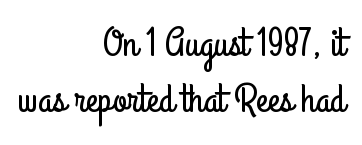
Q: Is the typeface a serif or a sans-serif typeface? A: Sans-serif.
Q: Is the text underlined? A: No.
Q: How is the paragraph aligned? A: Right-aligned.
Q: Is the spacing between letters normal or unusually wide? A: Normal.
Q: Is the spacing between lines tight, normal or loose? A: Normal.
Q: Width (condensed, normal, or wide)? A: Condensed.
Q: Stroke contrast? A: Low.
Q: x-height? A: Small.
Q: Monospaced? A: No.
